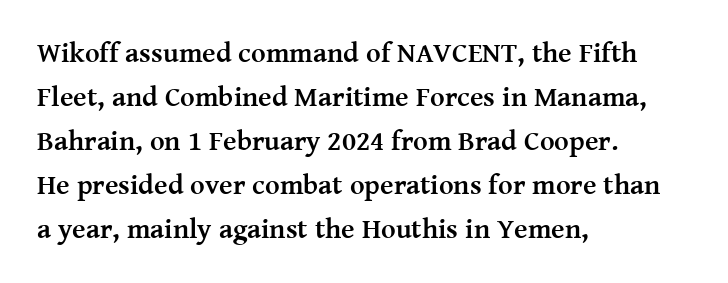
The paragraph has a hard left edge and a soft right edge. Line spacing here is normal. The words here are not underlined. The strokes are fattened all the way to bold. To sum up the face: it has serifs.
